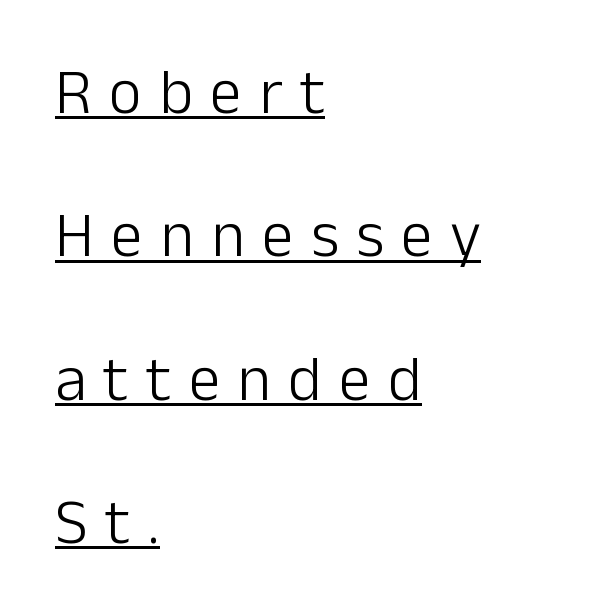
Q: Is the text bold? A: No.
Q: Is the text italic (slanted)? A: No, it is upright.
Q: Is the typeface a serif or a sans-serif typeface? A: Sans-serif.
Q: Is the text underlined? A: Yes.
Q: How is the paragraph aligned? A: Left-aligned.
Q: Is the spacing between letters normal or unusually wide? A: Unusually wide.
Q: Is the spacing between lines tight, normal or loose? A: Loose.
Q: Width (condensed, normal, or wide)? A: Normal.
Q: Stroke contrast? A: Low.
Q: x-height? A: Medium.
Q: Monospaced? A: No.
